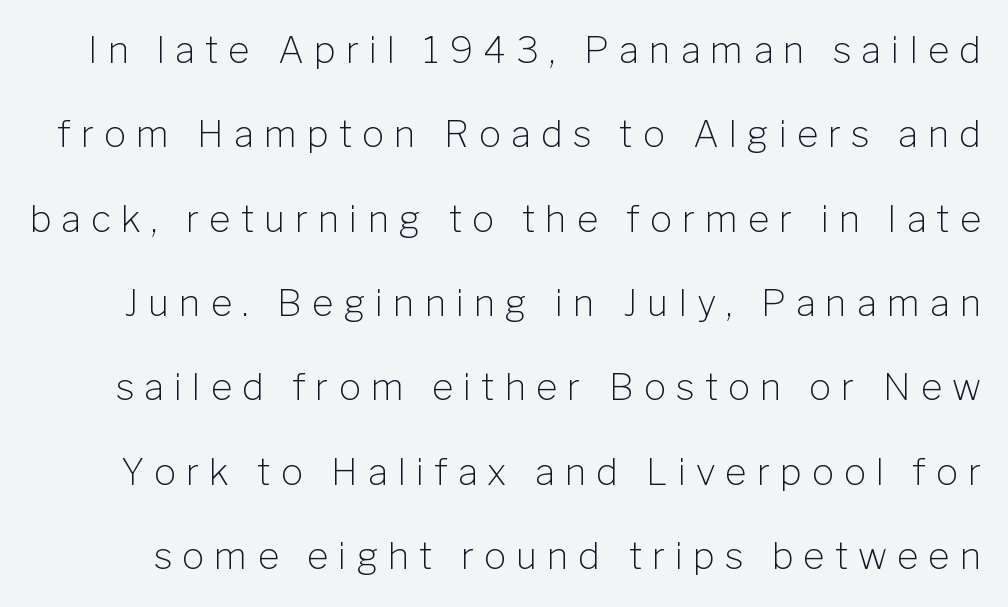
The image shows 37 px light sans-serif type, upright; set loose line spacing (2.28x), unusually wide letter spacing (+0.27 em), not underlined; low stroke contrast and a medium x-height.
